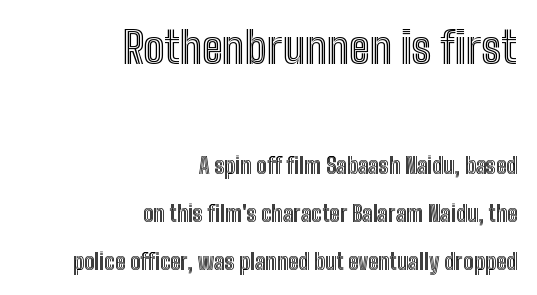
Q: Is the text italic (slanted)? A: No, it is upright.
Q: Is the text underlined? A: No.
Q: How is the paragraph aligned? A: Right-aligned.
Q: Is the spacing between letters normal or unusually wide? A: Normal.
Q: Is the spacing between lines tight, normal or loose? A: Loose.
Q: Which block of text is set in a larger size, the first (top) or the second (bottom)? A: The first (top) one.
Q: Width (condensed, normal, or wide)? A: Condensed.
Q: x-height? A: Medium.
Q: Monospaced? A: No.
